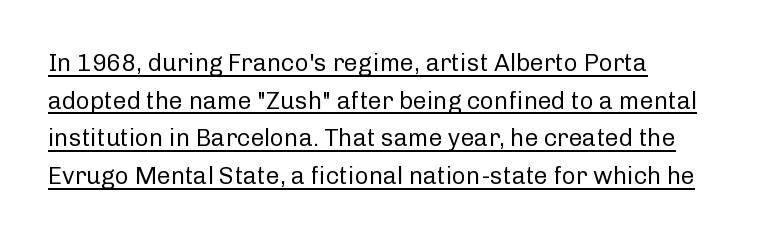
Q: Is the text bold? A: No.
Q: Is the text italic (slanted)? A: No, it is upright.
Q: Is the text underlined? A: Yes.
Q: How is the paragraph aligned? A: Left-aligned.
Q: Is the spacing between letters normal or unusually wide? A: Normal.
Q: Is the spacing between lines tight, normal or loose? A: Normal.
